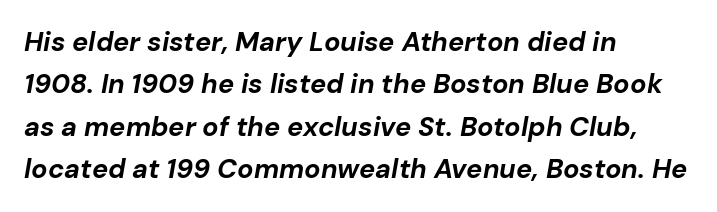
Q: Is the text bold? A: Yes.
Q: Is the text italic (slanted)? A: Yes, it leans right by about 10 degrees.
Q: Is the text underlined? A: No.
Q: How is the paragraph aligned? A: Left-aligned.
Q: Is the spacing between letters normal or unusually wide? A: Normal.
Q: Is the spacing between lines tight, normal or loose? A: Normal.
